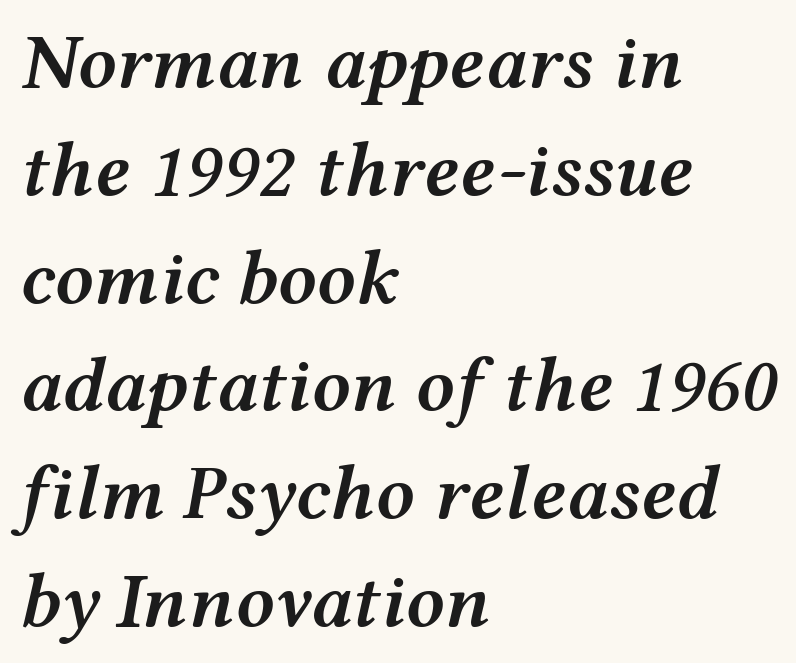
Q: Is the text bold? A: Semi-bold.
Q: Is the text italic (slanted)? A: Yes, it leans right by about 12 degrees.
Q: Is the text underlined? A: No.
Q: How is the paragraph aligned? A: Left-aligned.
Q: Is the spacing between letters normal or unusually wide? A: Normal.
Q: Is the spacing between lines tight, normal or loose? A: Normal.
Q: Width (condensed, normal, or wide)? A: Wide.
Q: Stroke contrast? A: Medium.
Q: x-height? A: Medium.
Q: Monospaced? A: No.
